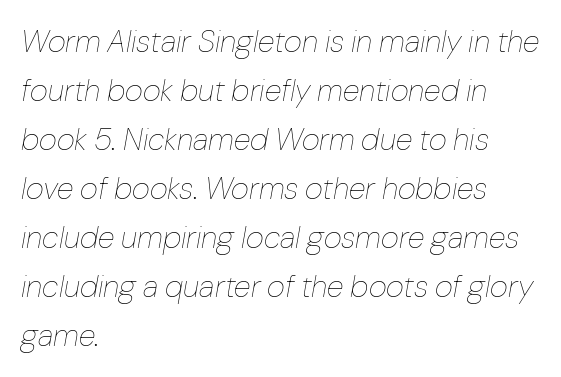
Type without underlining. Rows of type keep a routine distance in the vertical direction. This is oblique type, the kind used for emphasis or titles. Do the characters align in a grid? No, the font is proportional. Is the type heavy? It reads as light-to-regular instead. The line texture is even and compact thanks to regular tracking.
